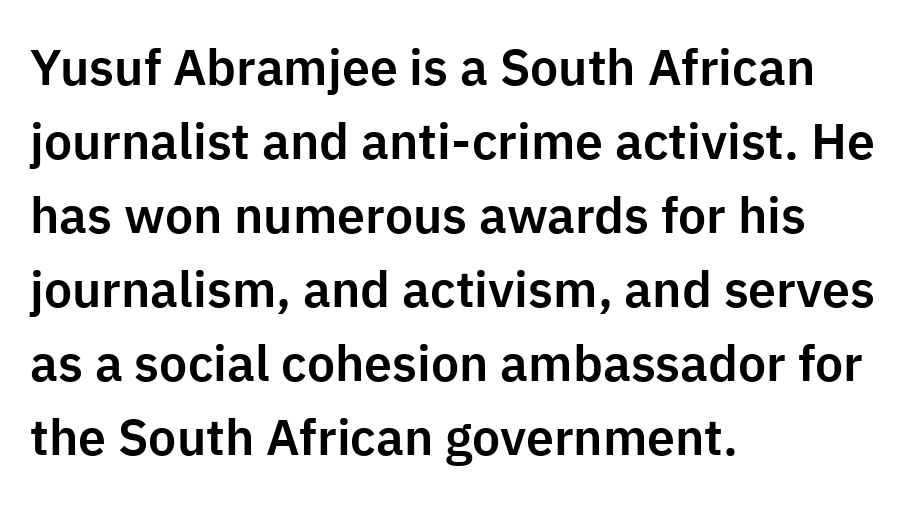
{"serif": "no", "italic": "no", "width": "normal", "stroke_contrast": "low", "x_height": "medium", "monospaced": "no", "underline": "no", "align": "left", "line_spacing": "normal", "line_spacing_ratio": 1.48, "letter_spacing": "normal", "letter_spacing_em": 0.0, "glyph_px": 50}
